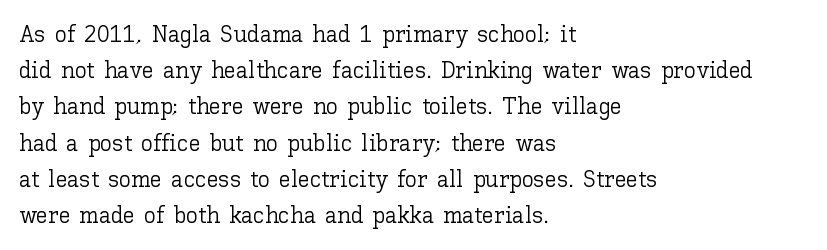
{"italic": "no", "bold": "no", "underline": "no", "align": "left", "line_spacing": "normal", "line_spacing_ratio": 1.51, "letter_spacing": "normal", "letter_spacing_em": 0.0, "glyph_px": 24}
